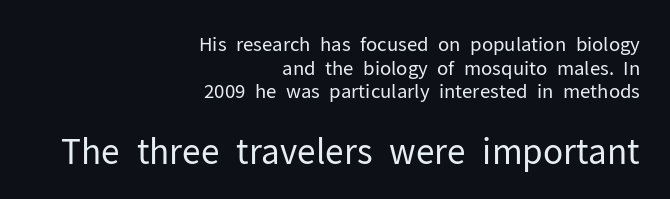
The image shows 34 px regular-weight sans-serif type, upright; set right-aligned, normal line spacing (1.25x), normal letter spacing, not underlined; the second (bottom) block is 1.79x larger; low stroke contrast and a medium x-height.
